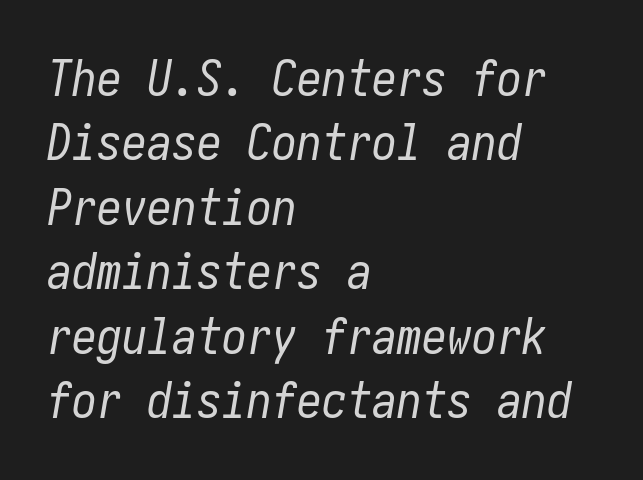
The image shows 50 px regular-weight, condensed type, italic (leaning right); set left-aligned, normal line spacing (1.29x), normal letter spacing, not underlined; low stroke contrast and a medium x-height.
